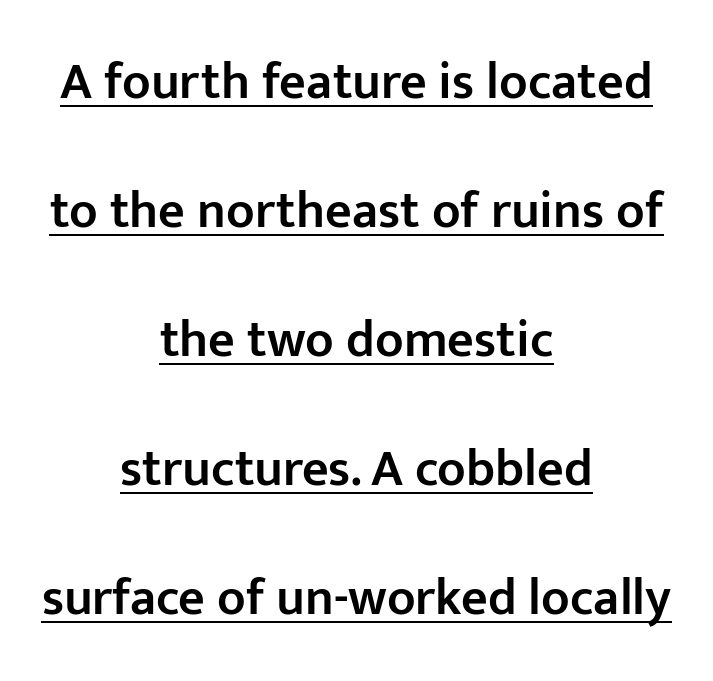
Q: Is the text bold? A: Semi-bold.
Q: Is the text italic (slanted)? A: No, it is upright.
Q: Is the typeface a serif or a sans-serif typeface? A: Sans-serif.
Q: Is the text underlined? A: Yes.
Q: How is the paragraph aligned? A: Centered.
Q: Is the spacing between letters normal or unusually wide? A: Normal.
Q: Is the spacing between lines tight, normal or loose? A: Loose.
Q: Width (condensed, normal, or wide)? A: Normal.
Q: Stroke contrast? A: Low.
Q: x-height? A: Medium.
Q: Monospaced? A: No.
